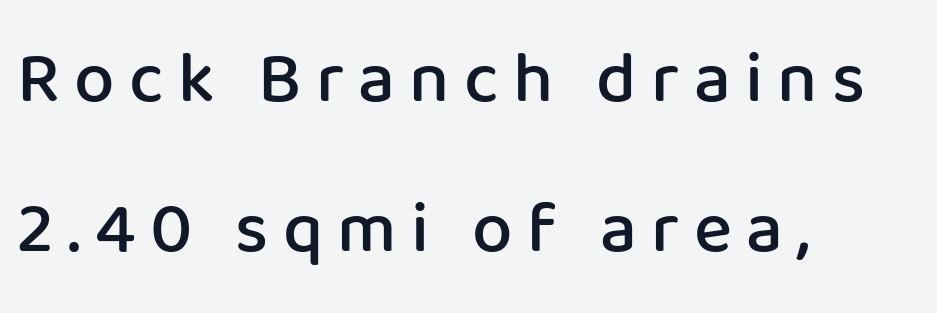
A typesetter would label this face a sans. The string is rendered with underlining switched off. Every row of glyphs begins at an identical x-position on the left. Honestly, the rows look like they've been pulled way apart. The typography opts for an upright posture over an oblique one.
